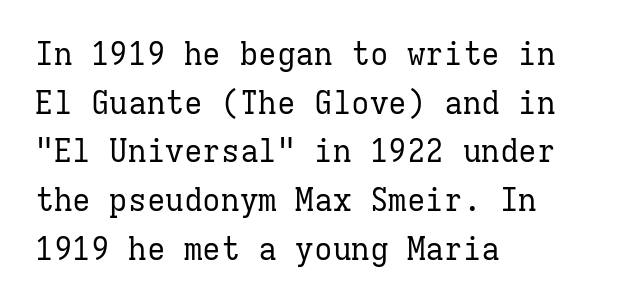
Q: Is the text bold? A: No.
Q: Is the text italic (slanted)? A: No, it is upright.
Q: Is the typeface a serif or a sans-serif typeface? A: Serif.
Q: Is the text underlined? A: No.
Q: How is the paragraph aligned? A: Left-aligned.
Q: Is the spacing between letters normal or unusually wide? A: Normal.
Q: Is the spacing between lines tight, normal or loose? A: Normal.
Q: Width (condensed, normal, or wide)? A: Normal.
Q: Stroke contrast? A: Low.
Q: x-height? A: Medium.
Q: Monospaced? A: Yes.
